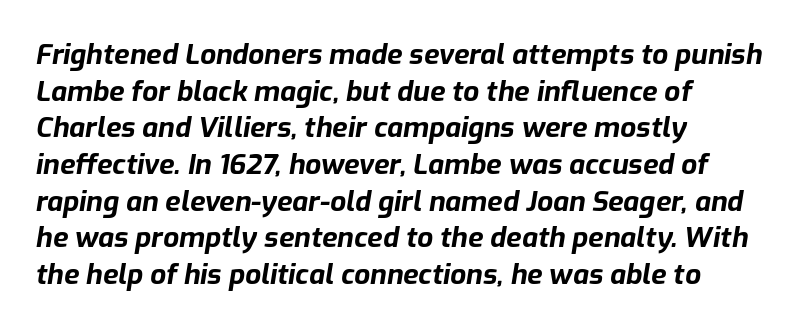
Q: Is the text bold? A: Yes.
Q: Is the text italic (slanted)? A: Yes, it leans right by about 9 degrees.
Q: Is the text underlined? A: No.
Q: How is the paragraph aligned? A: Left-aligned.
Q: Is the spacing between letters normal or unusually wide? A: Normal.
Q: Is the spacing between lines tight, normal or loose? A: Normal.
Q: Width (condensed, normal, or wide)? A: Normal.
Q: Stroke contrast? A: Low.
Q: x-height? A: Medium.
Q: Monospaced? A: No.
